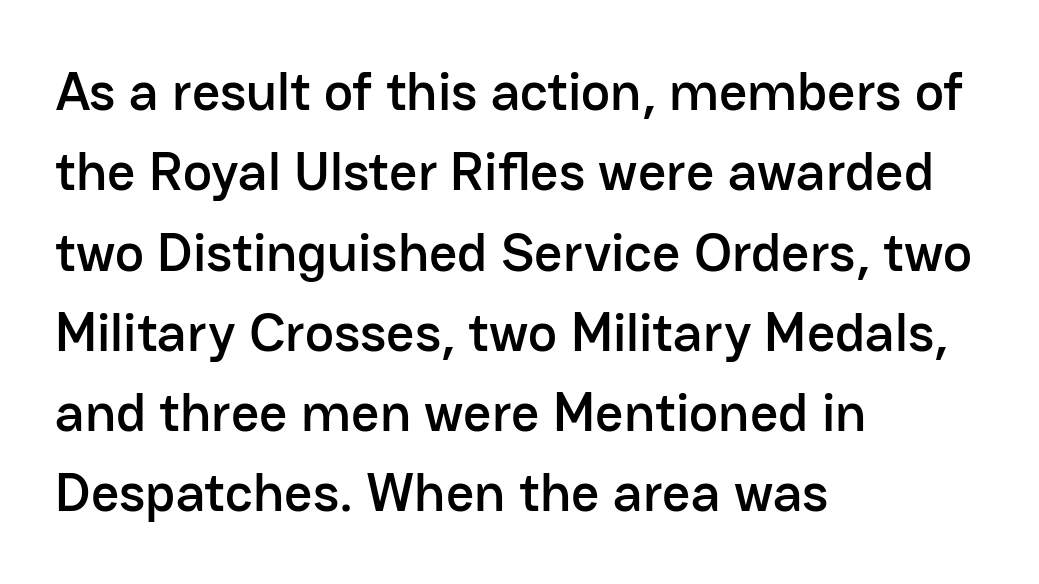
The image shows 55 px sans-serif type, upright; set left-aligned, normal line spacing (1.46x), normal letter spacing, not underlined; low stroke contrast and a medium x-height.
